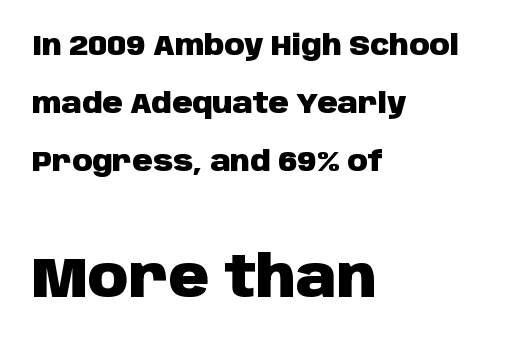
Left-aligned paragraph, ragged on the right. This layout puts the modest block above and the oversized block below. Here the glyphs are tracked normally, forming tight word shapes. This sample uses a sans-serif face. Varying glyph widths throughout — classic text-font behaviour.
